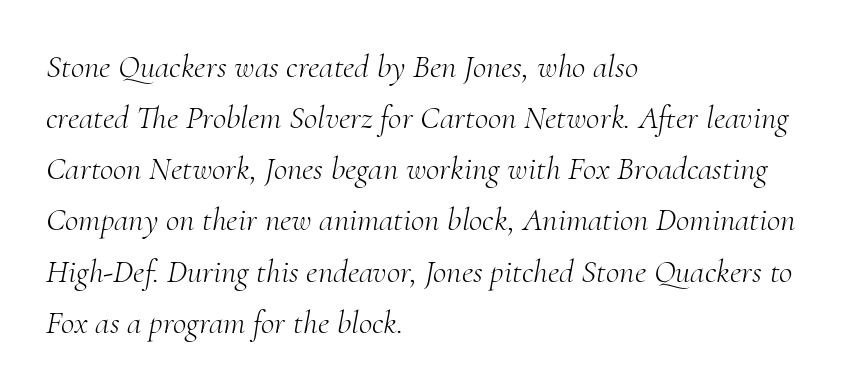
The specimen omits any rule beneath the text block's lines. Serifs: yes, visible at the terminals of the letterforms. Inter-character spacing is left at the font's built-in metrics. This sample has the flowing, uneven cadence of proportional lettering. Line spacing here is normal. Posture: slanted.
